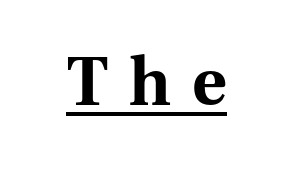
The image shows 66 px bold serif type, upright; set unusually wide letter spacing (+0.32 em), underlined; medium stroke contrast and a medium x-height.
